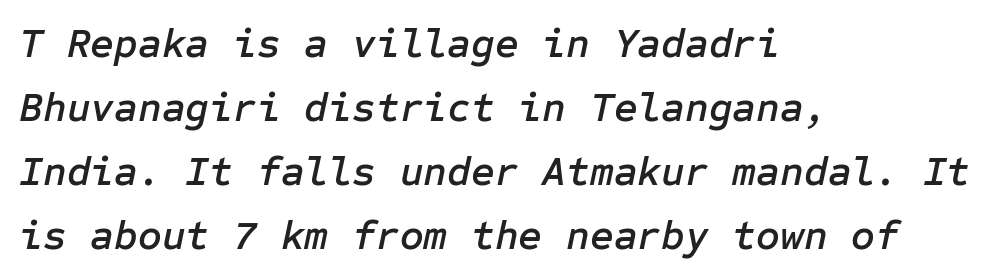
Q: Is the text italic (slanted)? A: Yes, it leans right by about 12 degrees.
Q: Is the text underlined? A: No.
Q: How is the paragraph aligned? A: Left-aligned.
Q: Is the spacing between letters normal or unusually wide? A: Normal.
Q: Is the spacing between lines tight, normal or loose? A: Normal.
Q: Width (condensed, normal, or wide)? A: Normal.
Q: Stroke contrast? A: Low.
Q: x-height? A: Medium.
